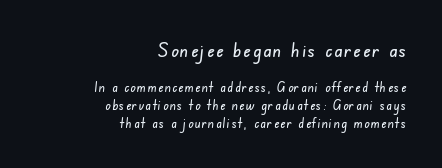
The image shows 20 px text type; set right-aligned, normal line spacing (1.27x), not underlined; the first (top) block is 1.43x larger.
